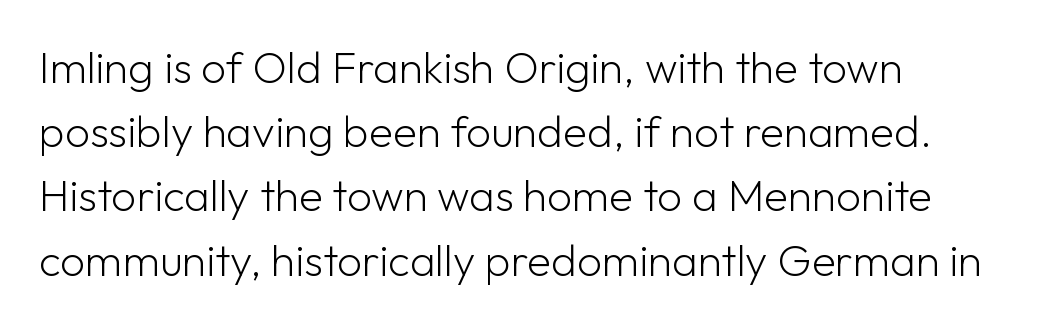
The image shows 44 px light sans-serif type, upright; set left-aligned, normal line spacing (1.46x), normal letter spacing, not underlined; low stroke contrast and a medium x-height.
